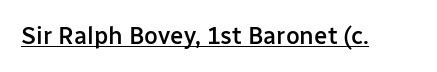
Q: Is the text bold? A: Semi-bold.
Q: Is the text italic (slanted)? A: No, it is upright.
Q: Is the text underlined? A: Yes.
Q: Is the spacing between letters normal or unusually wide? A: Normal.
